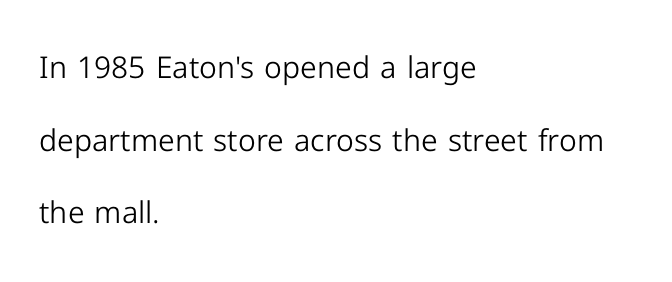
The setting favours the left margin, as ordinary paragraphs usually do. The designer dialed line spacing up above the default. The typeface chosen for these lines omits serifs. Quick note: underline off. Stroke thickness stays within the range of a standard reading face or lighter.
